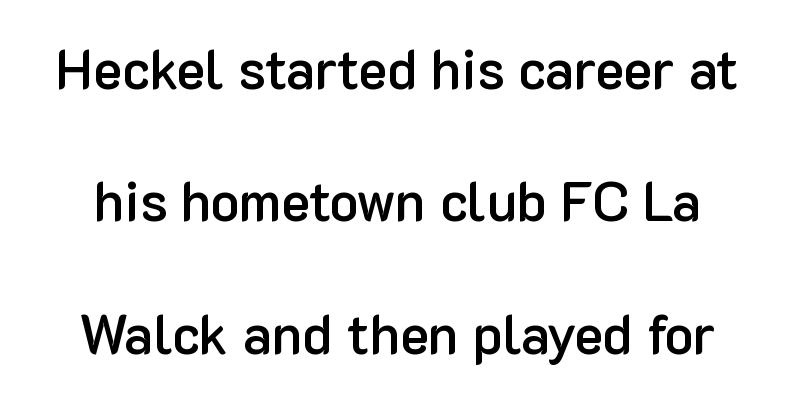
The image shows 54 px semibold sans-serif type, upright; set loose line spacing (2.45x), normal letter spacing, not underlined; low stroke contrast and a medium x-height.
